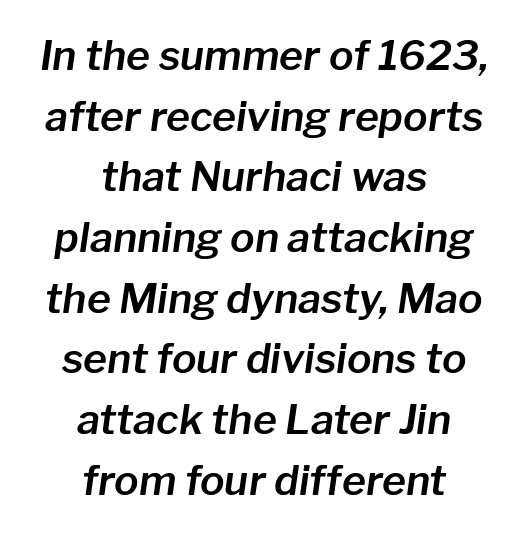
Both edges are ragged and mirror each other, which tells us the setting is centered. In terms of posture, this sample is oblique. Varying glyph widths throughout — classic text-font behaviour. The gaps between neighbouring characters are ordinary and unremarkable.
